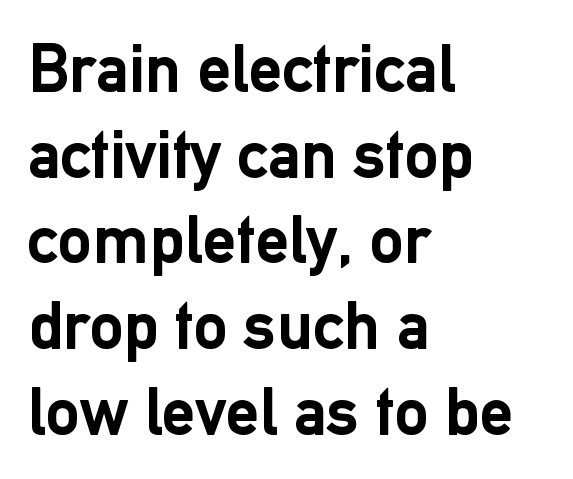
Q: Is the text bold? A: Yes.
Q: Is the text italic (slanted)? A: No, it is upright.
Q: Is the typeface a serif or a sans-serif typeface? A: Sans-serif.
Q: Is the text underlined? A: No.
Q: How is the paragraph aligned? A: Left-aligned.
Q: Is the spacing between letters normal or unusually wide? A: Normal.
Q: Is the spacing between lines tight, normal or loose? A: Normal.
Q: Width (condensed, normal, or wide)? A: Normal.
Q: Stroke contrast? A: Low.
Q: x-height? A: Medium.
Q: Monospaced? A: No.
